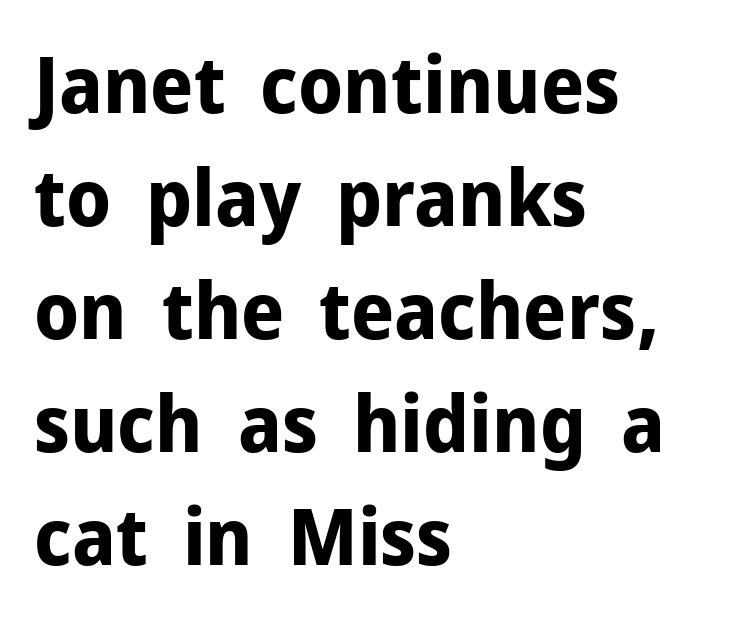
The image shows 78 px bold sans-serif type, upright; set left-aligned, normal line spacing (1.45x), normal letter spacing, not underlined; low stroke contrast and a medium x-height.
